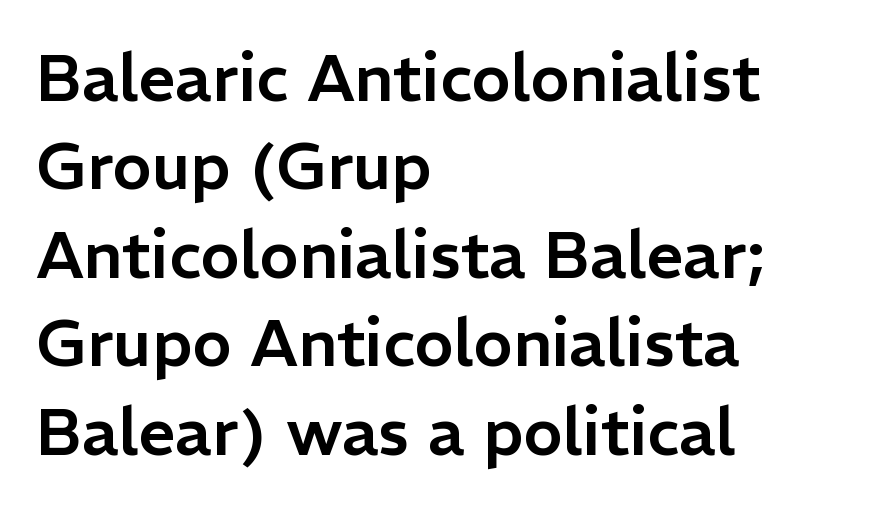
The image shows 66 px sans-serif type, upright; set left-aligned, normal line spacing (1.34x), normal letter spacing, not underlined; low stroke contrast and a medium x-height.
